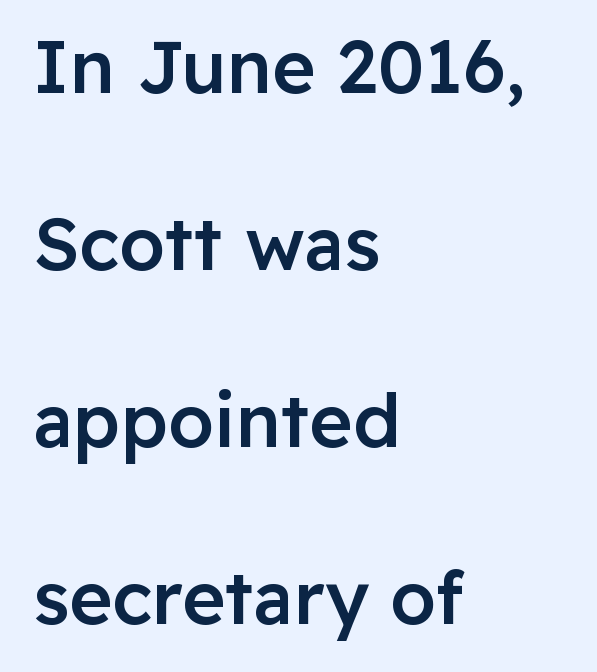
Rendered with straight, roman letterforms. The lines are quadded left. The rendering uses a semibold face; strokes are thickened but not to full bold. The glyphs are unaccompanied by any horizontal stroke below them. A typesetter would label this face a sans.
